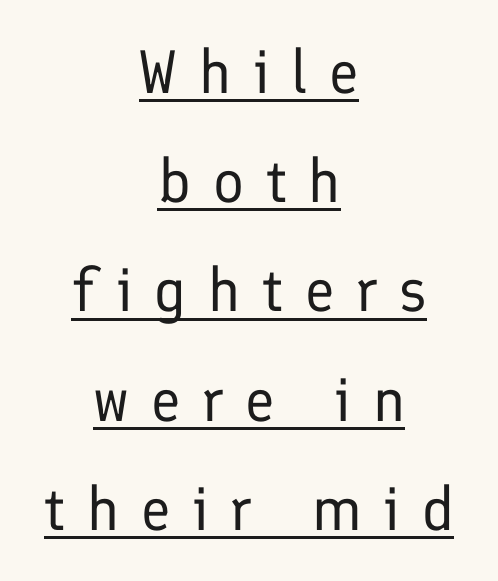
{"serif": "no", "italic": "no", "bold": "no", "weight": "regular", "width": "normal", "stroke_contrast": "low", "x_height": "medium", "monospaced": "no", "underline": "yes", "align": "center", "line_spacing_ratio": 1.79, "letter_spacing": "wide", "letter_spacing_em": 0.36, "glyph_px": 61}
